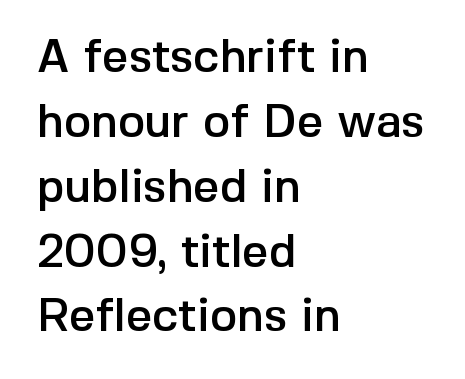
{"serif": "no", "italic": "no", "width": "normal", "x_height": "medium", "monospaced": "no", "underline": "no", "align": "left", "line_spacing": "normal", "line_spacing_ratio": 1.41, "letter_spacing": "normal", "letter_spacing_em": 0.0, "glyph_px": 46}
